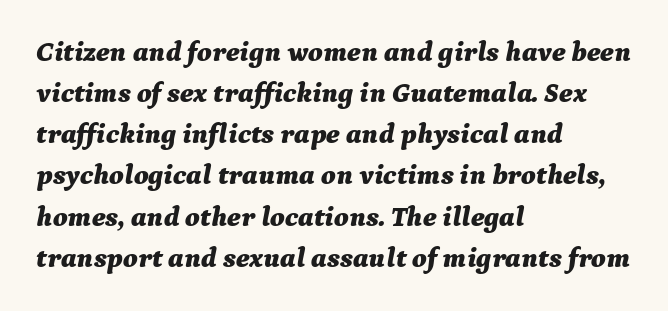
{"italic": "yes", "lean": "right", "slant_degrees": 9, "bold": "yes", "weight": "bold", "width": "normal", "stroke_contrast": "medium", "x_height": "medium", "monospaced": "no", "underline": "no", "align": "left", "line_spacing": "normal", "line_spacing_ratio": 1.47, "letter_spacing": "normal", "letter_spacing_em": 0.0, "glyph_px": 28}
